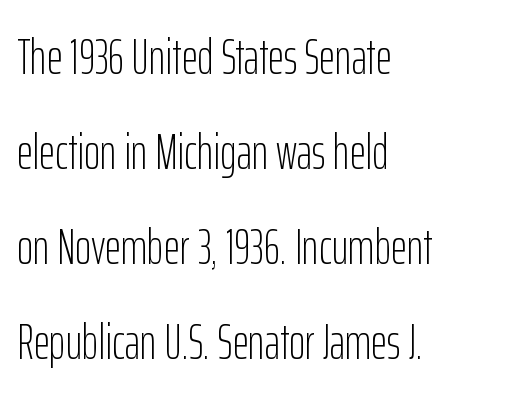
Do the characters align in a grid? No, the font is proportional. The text was rendered using a sans face with plain stroke endings. Is the stroke heavy? The answer is a plain regular-or-lighter. Vertically, the passage feels expansive, rows floating well apart. Quick note: not italic, upright. The setting favours the left margin, as ordinary paragraphs usually do.
